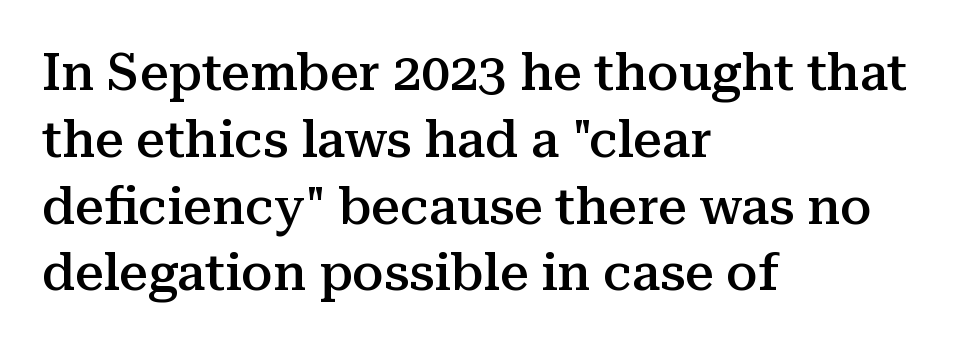
{"serif": "yes", "italic": "no", "bold": "semi", "weight": "semibold", "width": "normal", "stroke_contrast": "medium", "x_height": "medium", "monospaced": "no", "underline": "no", "align": "left", "line_spacing": "normal", "line_spacing_ratio": 1.31, "letter_spacing": "normal", "letter_spacing_em": 0.0, "glyph_px": 51}
